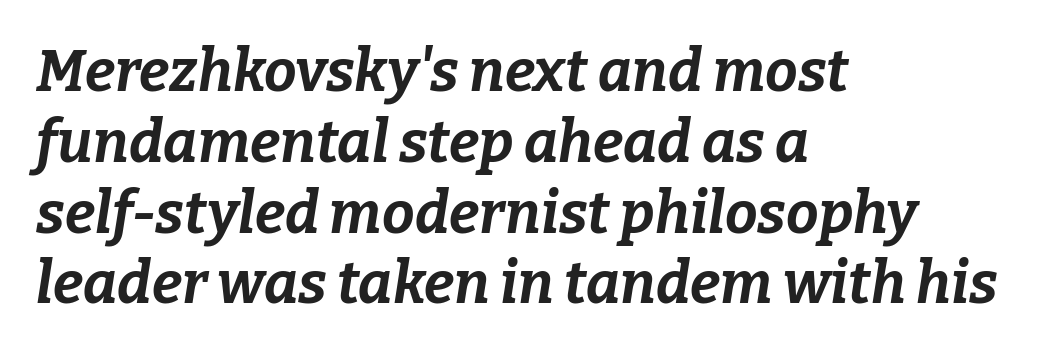
Q: Is the text bold? A: Yes.
Q: Is the text italic (slanted)? A: Yes, it leans right by about 9 degrees.
Q: Is the text underlined? A: No.
Q: How is the paragraph aligned? A: Left-aligned.
Q: Is the spacing between letters normal or unusually wide? A: Normal.
Q: Width (condensed, normal, or wide)? A: Normal.
Q: Stroke contrast? A: Low.
Q: x-height? A: Medium.
Q: Monospaced? A: No.
